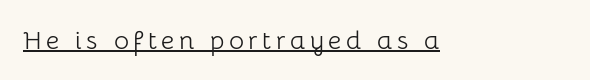
Notice how a bar underscores the lettering throughout. This is not heavy type; no bold has been used. The font's upright variant was chosen for this text.
